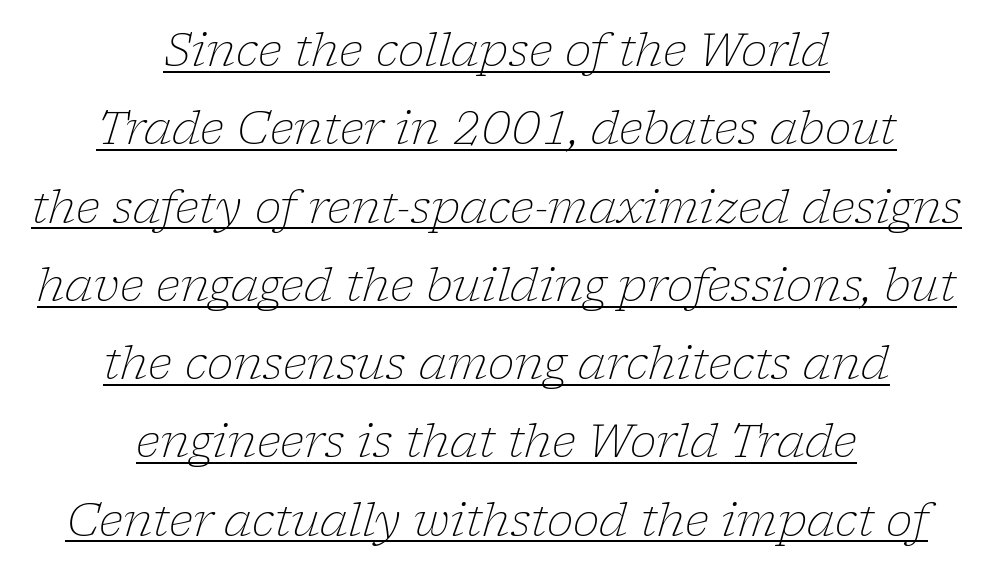
{"serif": "yes", "italic": "yes", "lean": "right", "slant_degrees": 17, "bold": "no", "weight": "light", "width": "normal", "stroke_contrast": "low", "x_height": "medium", "monospaced": "no", "underline": "yes", "align": "center", "line_spacing_ratio": 1.74, "letter_spacing": "normal", "letter_spacing_em": 0.0, "glyph_px": 45}
